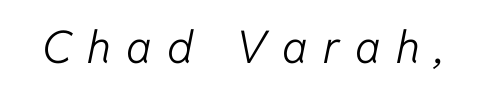
{"italic": "yes", "lean": "right", "slant_degrees": 11, "bold": "no", "weight": "light", "width": "normal", "stroke_contrast": "low", "x_height": "medium", "monospaced": "no", "underline": "no", "letter_spacing": "wide", "letter_spacing_em": 0.35, "glyph_px": 45}
